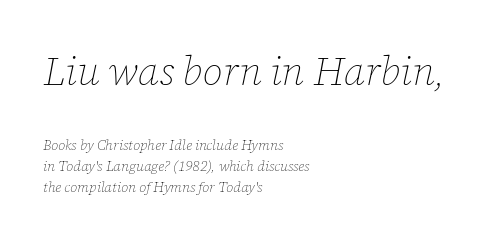
The rendering keeps characters at their native spacing. This sample uses an oblique cut, with every glyph tilted off the vertical. Do the characters align in a grid? No, the font is proportional. Each line starts at the same left margin while the right side varies. The space beneath each line is pristine and unruled.
